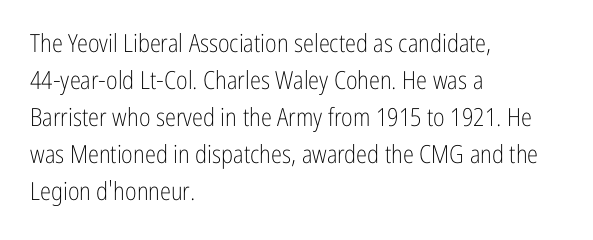
Q: Is the text bold? A: No.
Q: Is the text italic (slanted)? A: No, it is upright.
Q: Is the text underlined? A: No.
Q: How is the paragraph aligned? A: Left-aligned.
Q: Is the spacing between letters normal or unusually wide? A: Normal.
Q: Is the spacing between lines tight, normal or loose? A: Normal.
